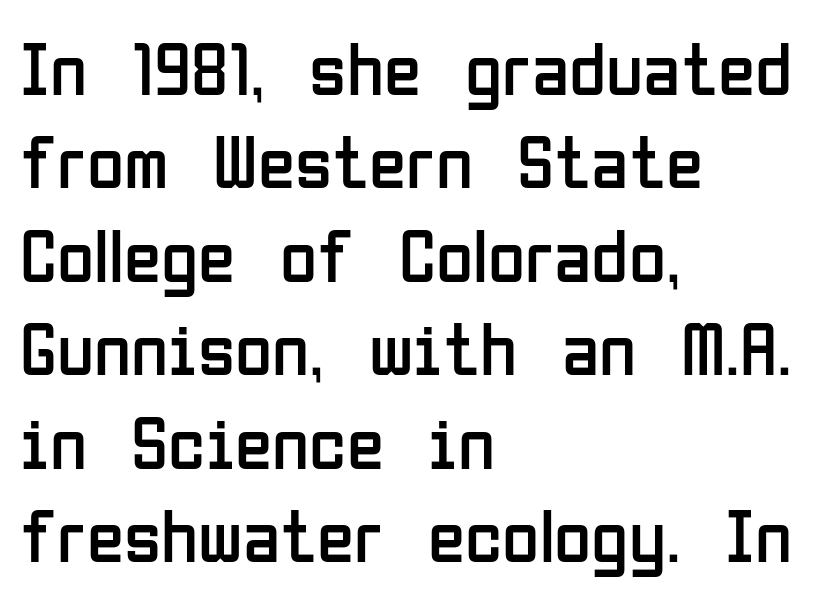
The image shows 76 px regular-weight, condensed sans-serif type, upright; set left-aligned, line spacing 1.23x, normal letter spacing, not underlined; low stroke contrast and a medium x-height.
